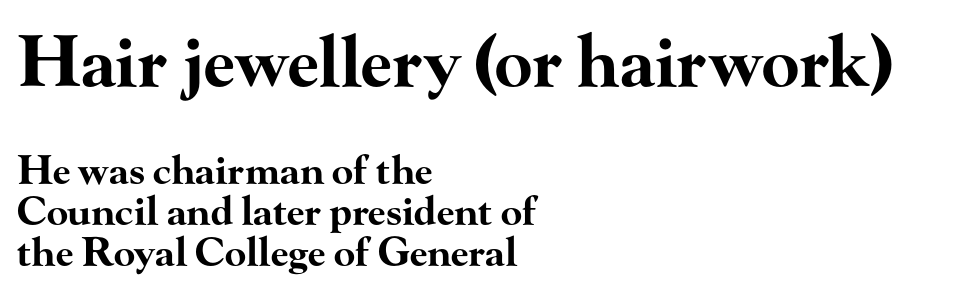
{"serif": "yes", "italic": "no", "bold": "yes", "weight": "bold", "width": "wide", "stroke_contrast": "high", "x_height": "small", "monospaced": "no", "underline": "no", "align": "left", "line_spacing": "tight", "line_spacing_ratio": 1.05, "letter_spacing": "normal", "letter_spacing_em": 0.0, "larger_block": "first", "size_ratio": 1.77, "glyph_px": 69}
